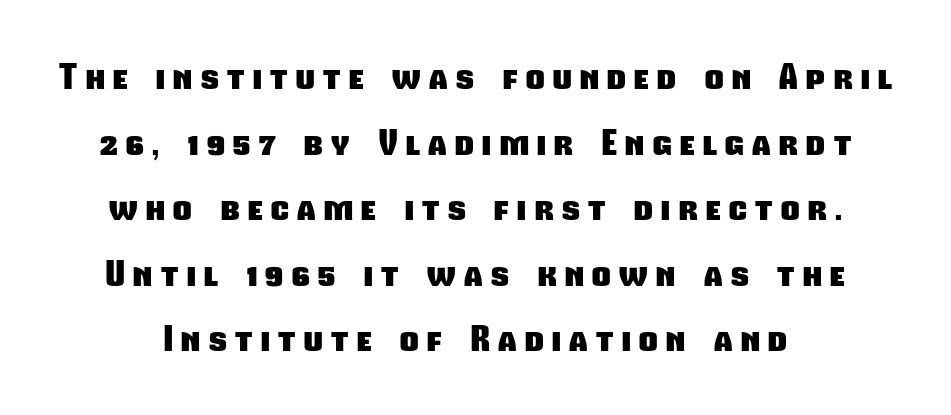
Q: Is the text bold? A: Yes.
Q: Is the typeface a serif or a sans-serif typeface? A: Sans-serif.
Q: Is the text underlined? A: No.
Q: Is the spacing between letters normal or unusually wide? A: Unusually wide.
Q: Width (condensed, normal, or wide)? A: Condensed.
Q: Stroke contrast? A: Low.
Q: x-height? A: Medium.
Q: Monospaced? A: No.
